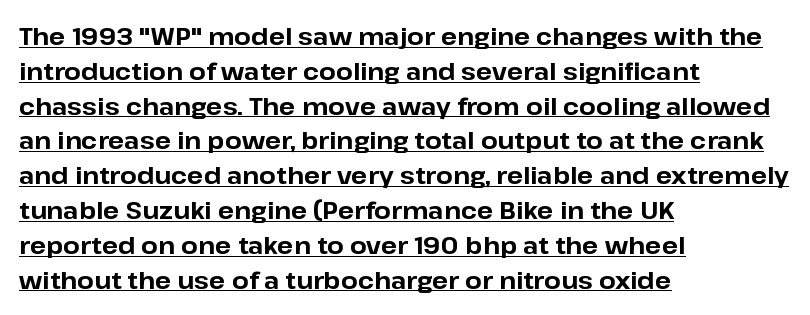
{"italic": "no", "bold": "yes", "underline": "yes", "align": "left", "line_spacing": "normal", "line_spacing_ratio": 1.45, "letter_spacing": "normal", "letter_spacing_em": 0.0, "glyph_px": 24}
